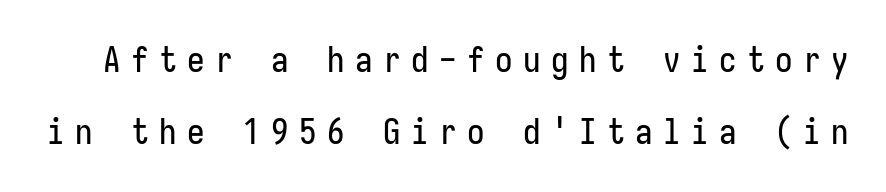
You could fit nearly another row in the gap between these rows. Tall strokes in this sample are plumb rather than angled. In terms of letterform style, serifs are entirely absent. Honestly, there is no underline to notice here at all. Letter spacing: wide.
